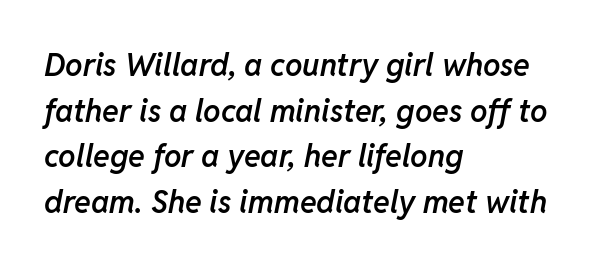
The image shows 31 px semibold type, italic (leaning right); set left-aligned, normal line spacing (1.47x), normal letter spacing, not underlined; low stroke contrast and a medium x-height.
